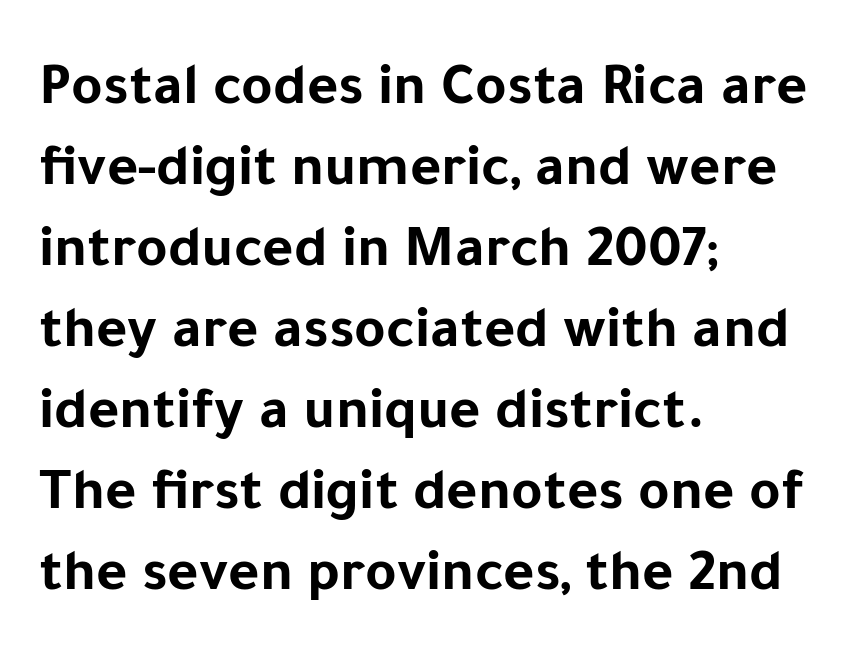
Q: Is the text bold? A: Yes.
Q: Is the text italic (slanted)? A: No, it is upright.
Q: Is the typeface a serif or a sans-serif typeface? A: Sans-serif.
Q: Is the text underlined? A: No.
Q: How is the paragraph aligned? A: Left-aligned.
Q: Is the spacing between letters normal or unusually wide? A: Normal.
Q: Is the spacing between lines tight, normal or loose? A: Normal.
Q: Width (condensed, normal, or wide)? A: Normal.
Q: Stroke contrast? A: Low.
Q: x-height? A: Medium.
Q: Monospaced? A: No.
